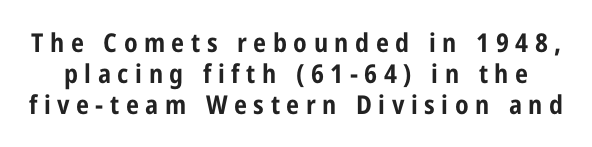
Q: Is the text bold? A: Yes.
Q: Is the text italic (slanted)? A: No, it is upright.
Q: Is the text underlined? A: No.
Q: Is the spacing between letters normal or unusually wide? A: Unusually wide.
